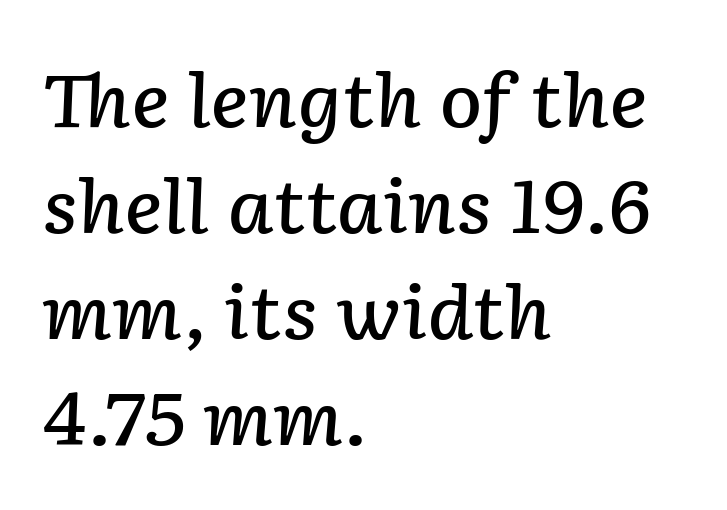
The image shows 72 px semibold type, italic (leaning right); set left-aligned, normal line spacing (1.47x), normal letter spacing, not underlined; low stroke contrast and a medium x-height.
